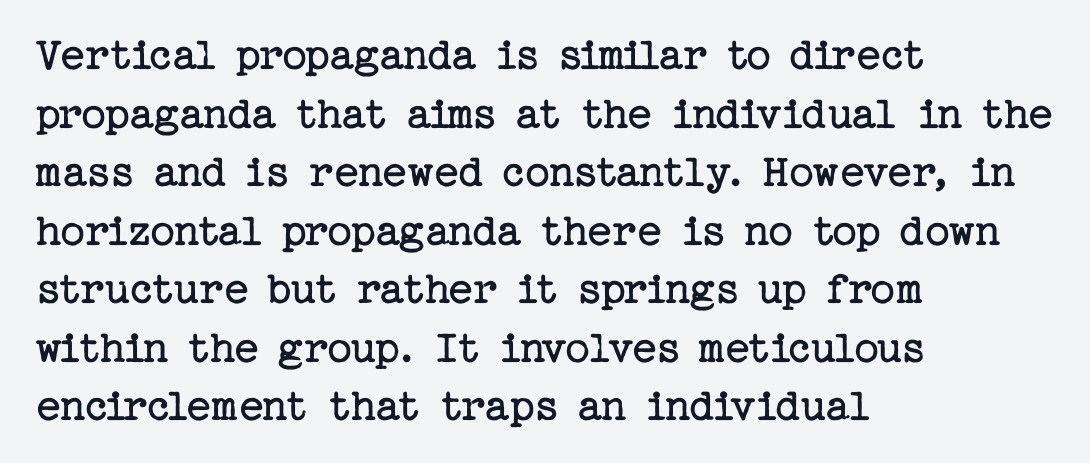
The image shows 48 px regular-weight serif type, upright; set left-aligned, line spacing 1.22x, normal letter spacing, not underlined; low stroke contrast and a medium x-height.
